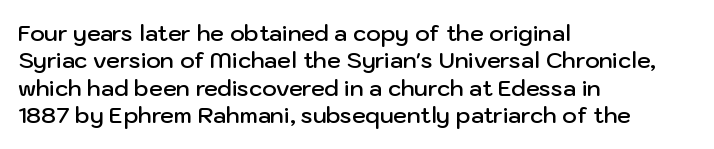
Horizontal bands of white between lines are of average thickness. The rendering keeps characters at their native spacing. The rendering anchors every line to the left-hand side. The type sits square on the baseline with zero lean.
